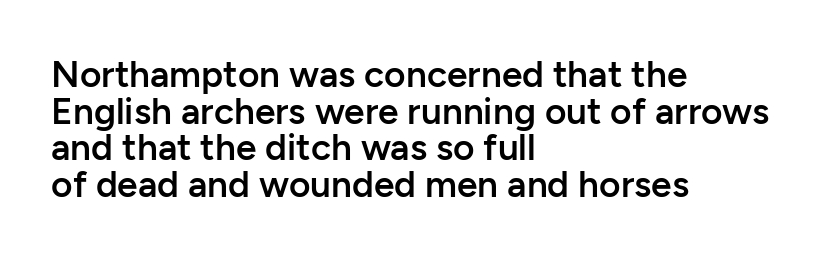
{"serif": "no", "italic": "no", "bold": "semi", "weight": "semibold", "width": "normal", "stroke_contrast": "low", "x_height": "medium", "monospaced": "no", "underline": "no", "align": "left", "line_spacing": "tight", "line_spacing_ratio": 0.99, "letter_spacing": "normal", "letter_spacing_em": 0.0, "glyph_px": 37}
